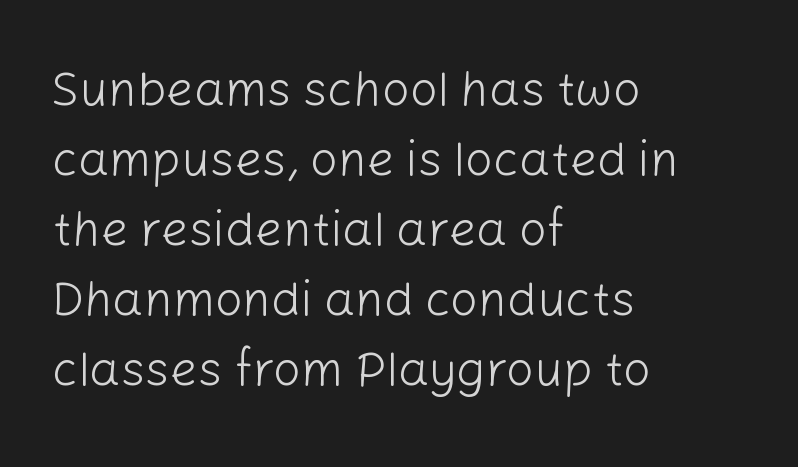
The space between consecutive lines is moderate. Default kerning and tracking; the words read as compact shapes. Is this a fixed-width face? No — the glyphs have proportional, varying widths. The paragraph shown leans on its left margin. The weight tops out at a normal text grade. Words float on clear page, feet unadorned.
